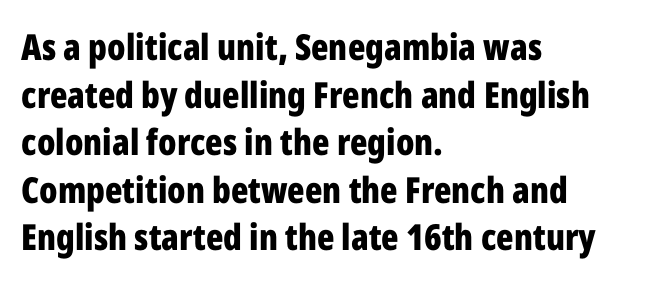
The image shows 36 px bold, condensed sans-serif type, upright; set left-aligned, normal line spacing (1.32x), normal letter spacing, not underlined; low stroke contrast and a medium x-height.
